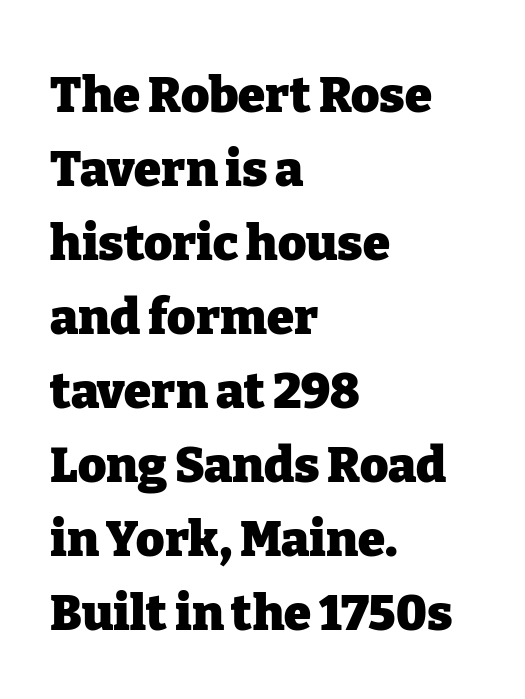
This is serif lettering, the kind often seen in printed books. Do the characters align in a grid? No, the font is proportional. The gaps between neighbouring characters are ordinary and unremarkable. Quick note: interline space is typical. A classic flush-left, rag-right setting is used for this passage. Characters remain perfectly vertical along every line.
